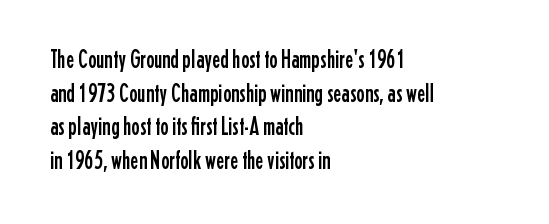
Q: Is the text italic (slanted)? A: No, it is upright.
Q: Is the text underlined? A: No.
Q: How is the paragraph aligned? A: Left-aligned.
Q: Is the spacing between letters normal or unusually wide? A: Normal.
Q: Is the spacing between lines tight, normal or loose? A: Normal.
